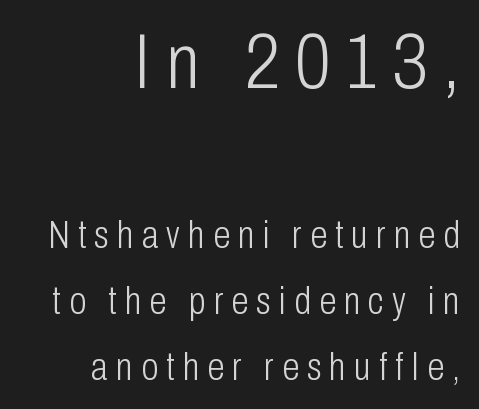
{"serif": "no", "italic": "no", "bold": "no", "weight": "light", "width": "condensed", "stroke_contrast": "low", "x_height": "medium", "monospaced": "no", "underline": "no", "align": "right", "line_spacing": "normal", "line_spacing_ratio": 1.69, "letter_spacing": "wide", "letter_spacing_em": 0.21, "larger_block": "first", "size_ratio": 2.0, "glyph_px": 78}
